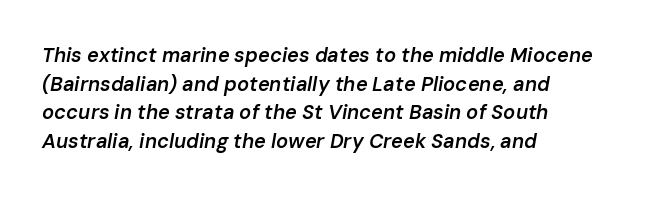
The image shows 20 px text type, italic (leaning right); set left-aligned, normal line spacing (1.43x), normal letter spacing, not underlined.
